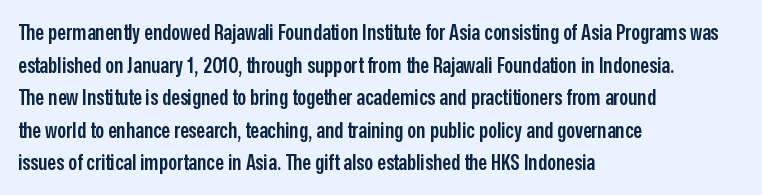
Q: Is the text bold? A: Semi-bold.
Q: Is the text italic (slanted)? A: No, it is upright.
Q: Is the text underlined? A: No.
Q: How is the paragraph aligned? A: Left-aligned.
Q: Is the spacing between letters normal or unusually wide? A: Normal.
Q: Is the spacing between lines tight, normal or loose? A: Normal.
